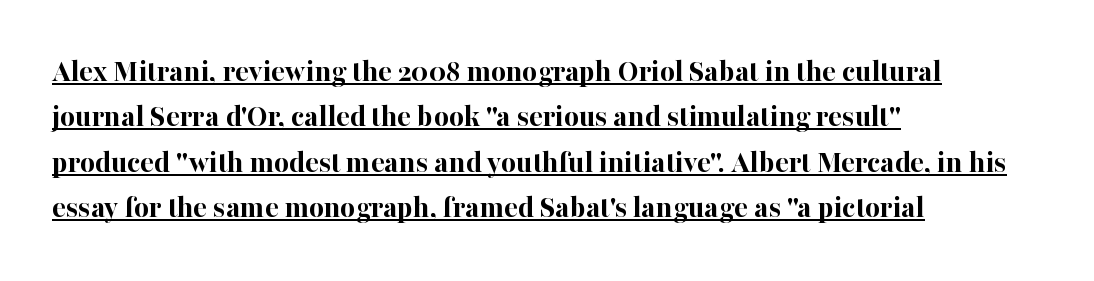
Regarding leading, the lines here are spaced in the standard way. Compared with undecorated copy, this sample adds a rule below the words. This is serif lettering, the kind often seen in printed books. The compositor pushed each line to the left boundary. Weight check: bold — yes, fully. These lines are rendered in a variable-pitch font.
